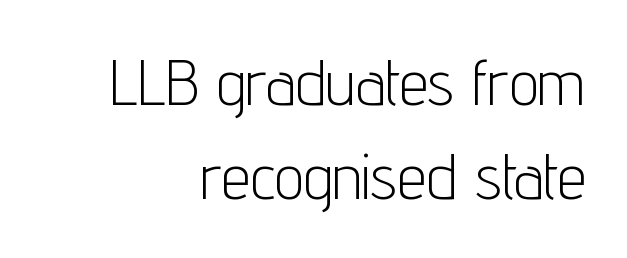
{"serif": "no", "italic": "no", "bold": "no", "weight": "light", "width": "condensed", "stroke_contrast": "low", "x_height": "medium", "monospaced": "no", "underline": "no", "align": "right", "line_spacing": "normal", "line_spacing_ratio": 1.45, "letter_spacing": "normal", "letter_spacing_em": 0.0, "glyph_px": 65}
